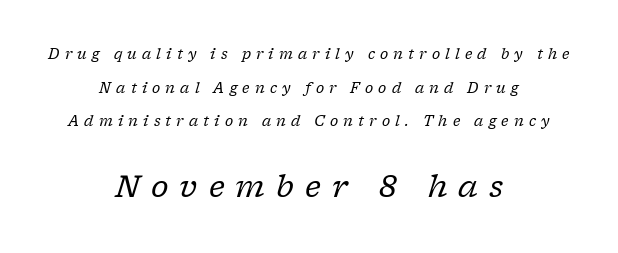
Q: Is the text bold? A: No.
Q: Is the text italic (slanted)? A: Yes, it leans right by about 17 degrees.
Q: Is the typeface a serif or a sans-serif typeface? A: Serif.
Q: Is the text underlined? A: No.
Q: How is the paragraph aligned? A: Centered.
Q: Is the spacing between letters normal or unusually wide? A: Unusually wide.
Q: Is the spacing between lines tight, normal or loose? A: Loose.
Q: Which block of text is set in a larger size, the first (top) or the second (bottom)? A: The second (bottom) one.
Q: Width (condensed, normal, or wide)? A: Normal.
Q: Stroke contrast? A: Low.
Q: x-height? A: Medium.
Q: Monospaced? A: No.
